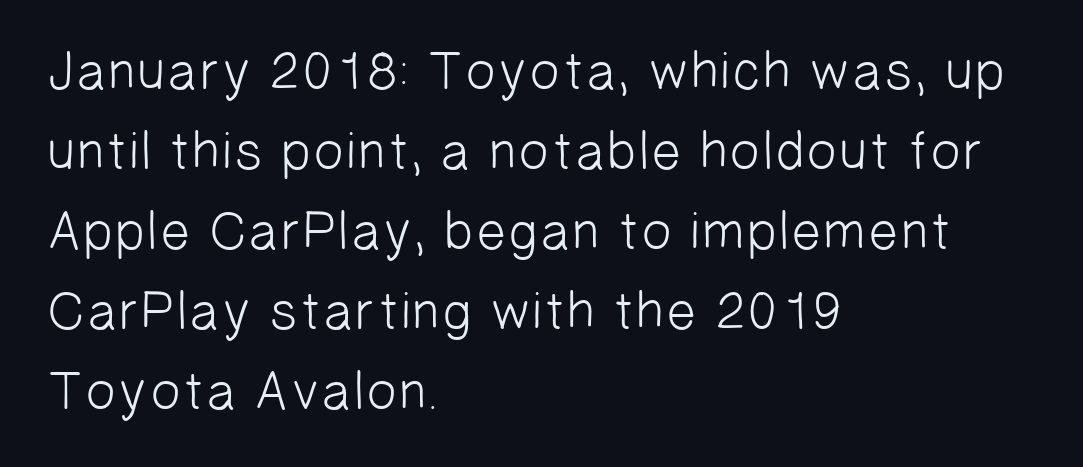
The image shows 54 px light sans-serif type; set left-aligned, normal line spacing (1.48x), normal letter spacing, not underlined; low stroke contrast and a medium x-height.
